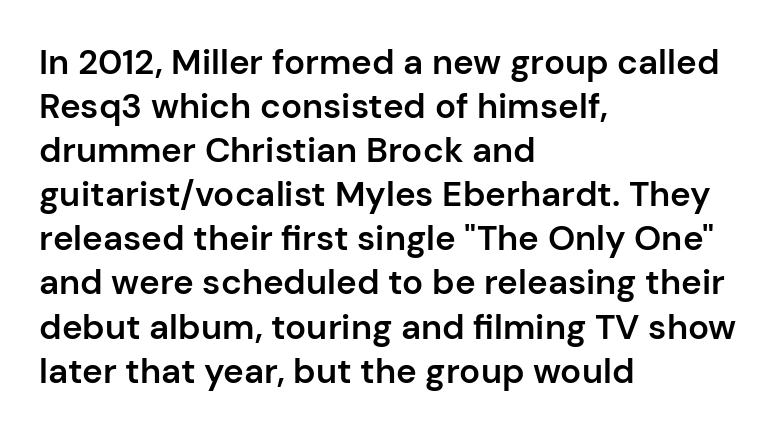
{"serif": "no", "italic": "no", "bold": "semi", "weight": "semibold", "width": "normal", "stroke_contrast": "low", "x_height": "medium", "monospaced": "no", "underline": "no", "align": "left", "line_spacing": "normal", "line_spacing_ratio": 1.26, "letter_spacing": "normal", "letter_spacing_em": 0.0, "glyph_px": 35}
